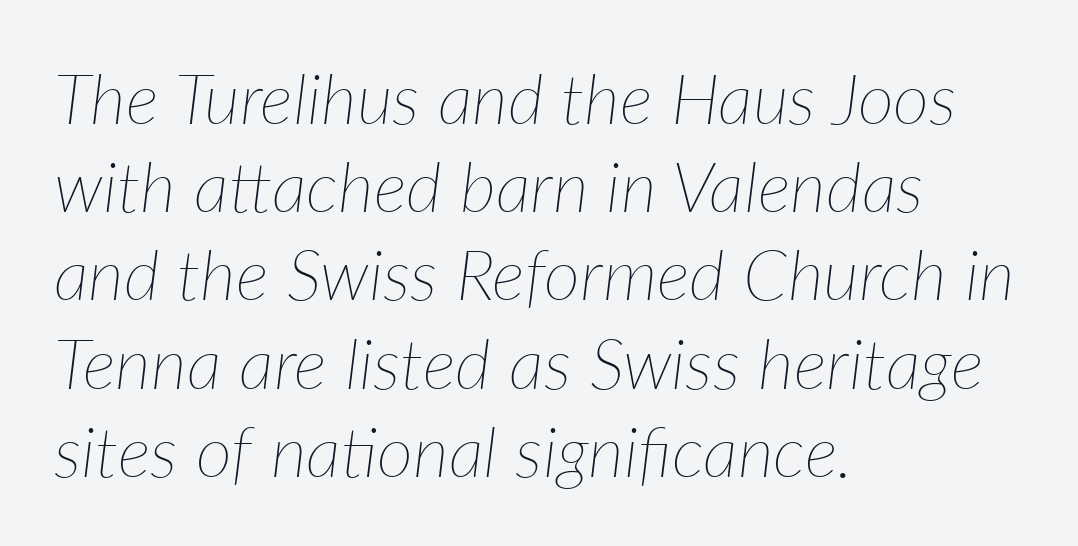
Q: Is the text bold? A: No.
Q: Is the text italic (slanted)? A: Yes, it leans right by about 7 degrees.
Q: Is the text underlined? A: No.
Q: How is the paragraph aligned? A: Left-aligned.
Q: Is the spacing between letters normal or unusually wide? A: Normal.
Q: Is the spacing between lines tight, normal or loose? A: Normal.
Q: Width (condensed, normal, or wide)? A: Normal.
Q: Stroke contrast? A: Low.
Q: x-height? A: Medium.
Q: Monospaced? A: No.
